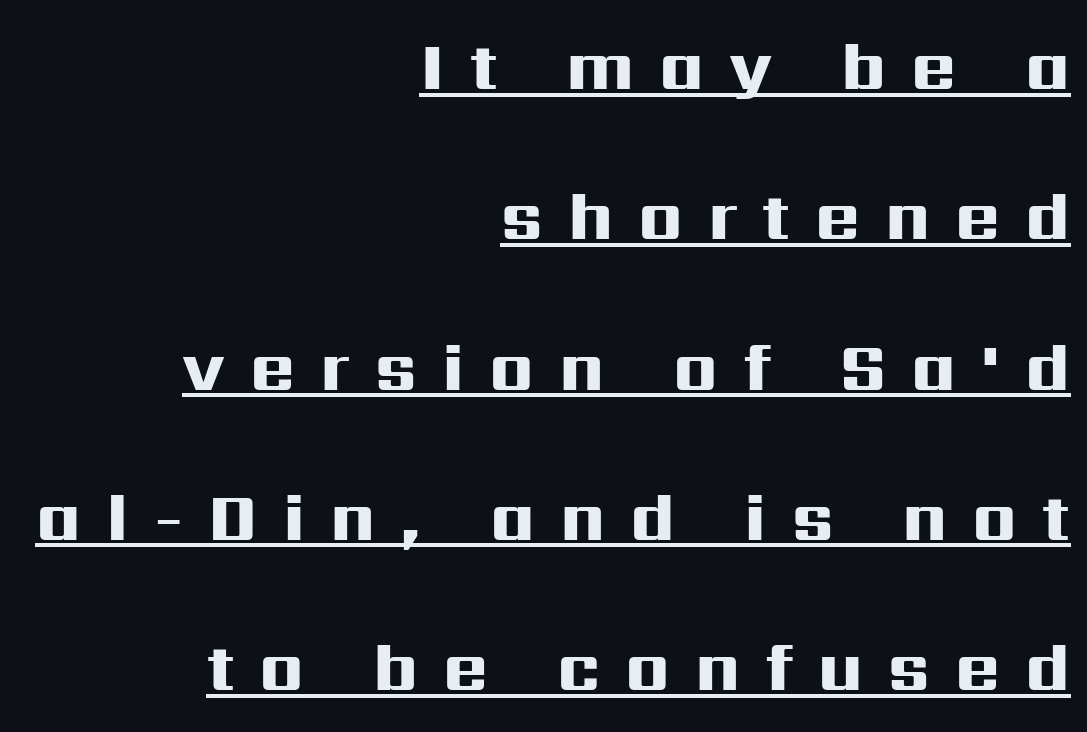
Serif or sans? Sans — the stroke terminals are bare. Here the designer chose a conventional face with non-uniform glyph widths. If you drew a ruler down the right edge, every line would touch it. Plenty of ink on the page — the face is bold. Leading: increased.
